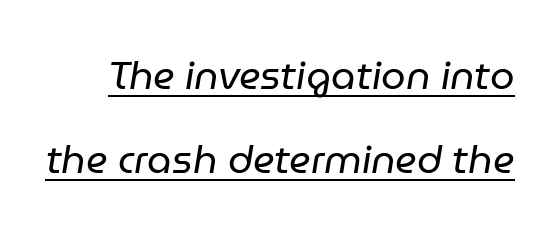
Q: Is the text bold? A: No.
Q: Is the text italic (slanted)? A: Yes, it leans right by about 9 degrees.
Q: Is the text underlined? A: Yes.
Q: Is the spacing between letters normal or unusually wide? A: Normal.
Q: Is the spacing between lines tight, normal or loose? A: Loose.
Q: Width (condensed, normal, or wide)? A: Normal.
Q: Stroke contrast? A: Low.
Q: x-height? A: Medium.
Q: Monospaced? A: No.
